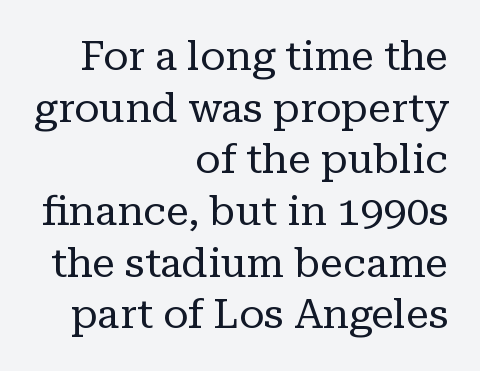
Q: Is the text bold? A: No.
Q: Is the text italic (slanted)? A: No, it is upright.
Q: Is the typeface a serif or a sans-serif typeface? A: Serif.
Q: Is the text underlined? A: No.
Q: How is the paragraph aligned? A: Right-aligned.
Q: Is the spacing between letters normal or unusually wide? A: Normal.
Q: Is the spacing between lines tight, normal or loose? A: Normal.
Q: Width (condensed, normal, or wide)? A: Normal.
Q: Stroke contrast? A: Low.
Q: x-height? A: Medium.
Q: Monospaced? A: No.
